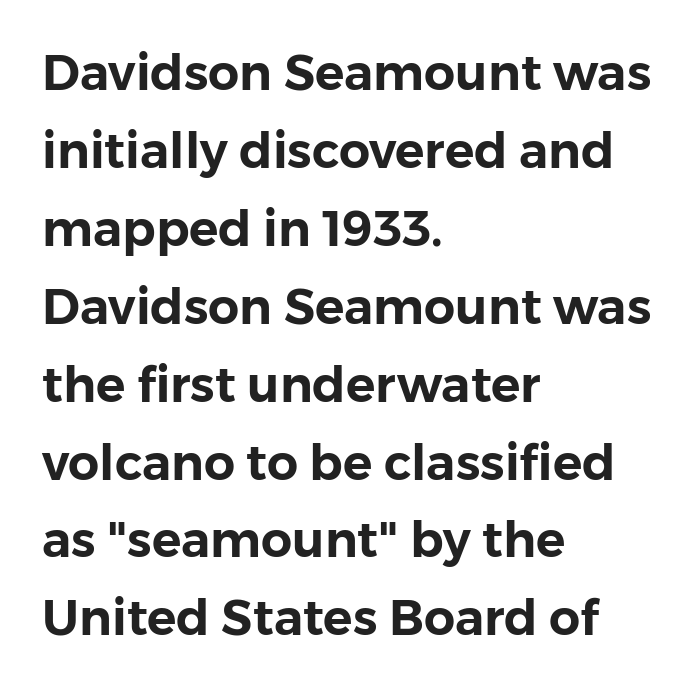
{"serif": "no", "italic": "no", "width": "normal", "stroke_contrast": "low", "x_height": "medium", "monospaced": "no", "underline": "no", "align": "left", "line_spacing": "normal", "line_spacing_ratio": 1.59, "letter_spacing": "normal", "letter_spacing_em": 0.0, "glyph_px": 49}
